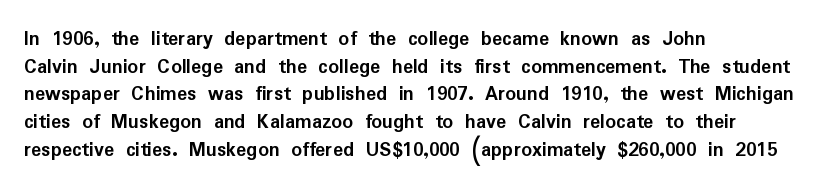
Q: Is the text bold? A: Yes.
Q: Is the text italic (slanted)? A: No, it is upright.
Q: Is the text underlined? A: No.
Q: How is the paragraph aligned? A: Left-aligned.
Q: Is the spacing between letters normal or unusually wide? A: Normal.
Q: Is the spacing between lines tight, normal or loose? A: Normal.
